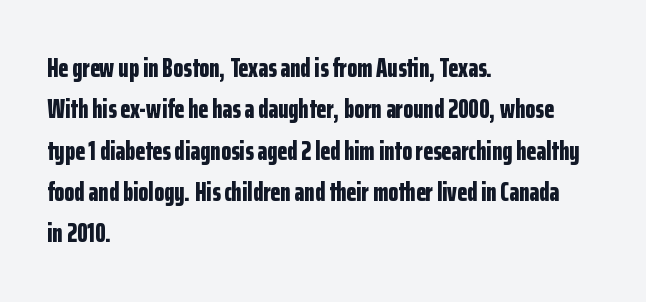
Descenders are the only things crossing below the line. Honestly, the row spacing looks completely unremarkable. The font is running at its bold setting. Inter-character spacing is left at the font's built-in metrics. Vertical strokes here are truly vertical.
